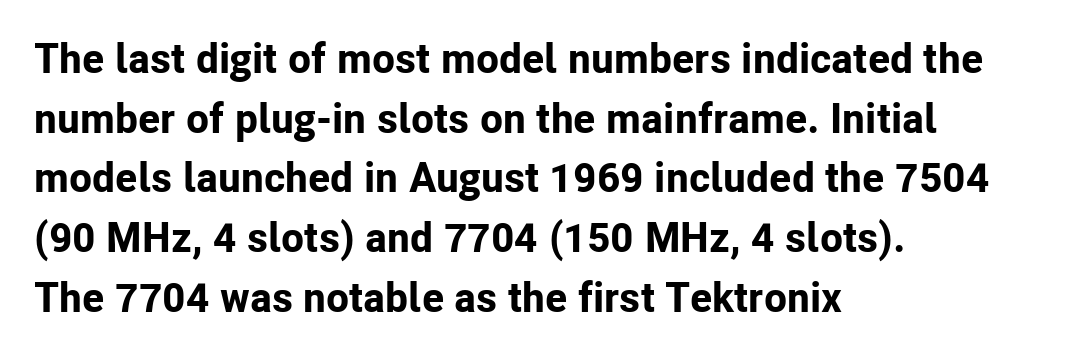
There is no visible air inserted between adjacent glyphs. Thick stems and heavy bowls — unmistakably bold. Are there feet on the stems? There aren't — it's a sans. Descenders are the only things crossing below the line. Vertically, the passage feels balanced, rows spaced as you'd expect. Every stem runs plumb, perpendicular to the baseline.
